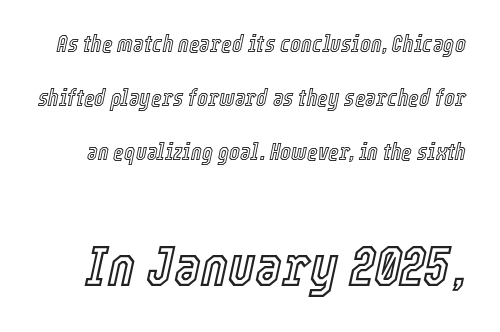
{"italic": "yes", "lean": "right", "slant_degrees": 12, "width": "condensed", "x_height": "medium", "monospaced": "no", "underline": "no", "line_spacing": "loose", "line_spacing_ratio": 2.34, "letter_spacing": "normal", "letter_spacing_em": 0.0, "larger_block": "second", "size_ratio": 2.52, "glyph_px": 58}
